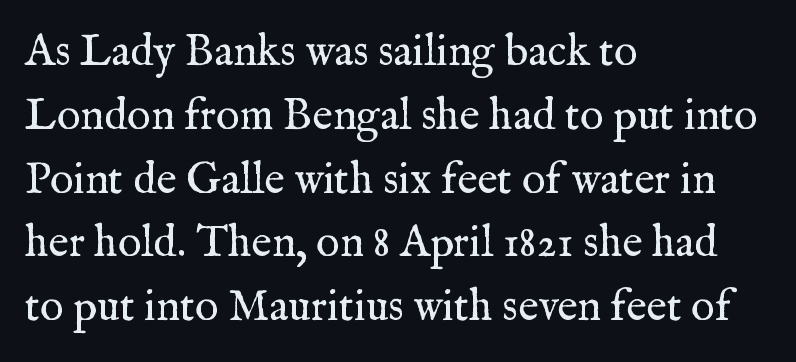
Does the type have serifs? Yes, each stem ends in a small foot. Honestly, there is no underline to notice here at all. The lettering stays uniformly vertical, giving the passage a roman look. The typesetting does not lean heavy: it is not bold.
